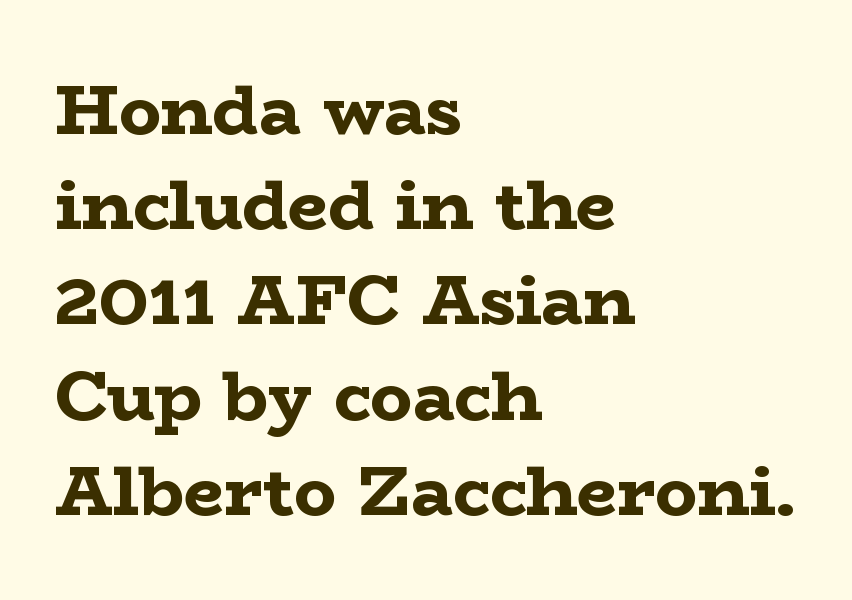
{"serif": "yes", "italic": "no", "bold": "yes", "weight": "bold", "width": "wide", "stroke_contrast": "low", "x_height": "medium", "monospaced": "no", "underline": "no", "align": "left", "line_spacing": "normal", "line_spacing_ratio": 1.36, "letter_spacing": "normal", "letter_spacing_em": 0.0, "glyph_px": 70}
